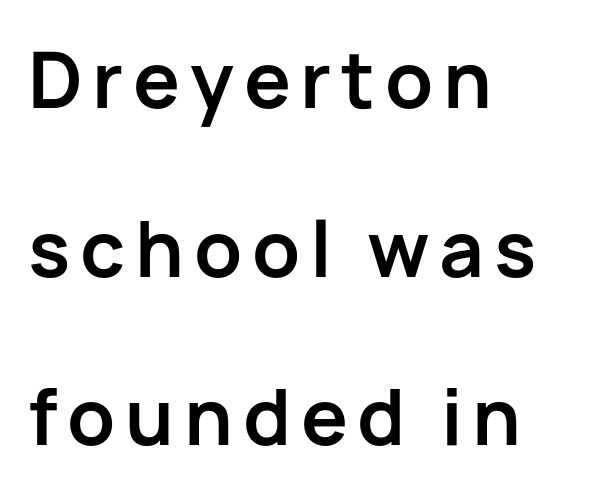
{"serif": "no", "italic": "no", "bold": "yes", "weight": "bold", "width": "normal", "stroke_contrast": "low", "x_height": "medium", "monospaced": "no", "underline": "no", "align": "left", "line_spacing": "loose", "line_spacing_ratio": 2.25, "glyph_px": 75}
